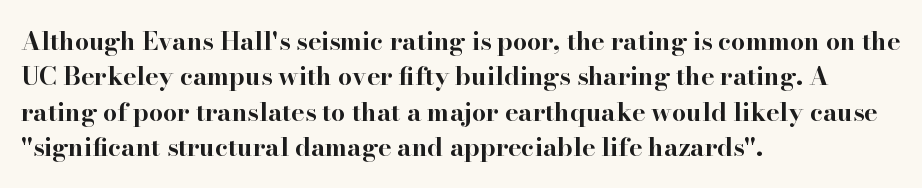
The strokes are fattened all the way to bold. Does the copy run flush right? No — it runs flush left. The face used here is rendered with its standard letterfit. Does the leading feel generous? No, just average. The typography opts for an upright posture over an oblique one.
